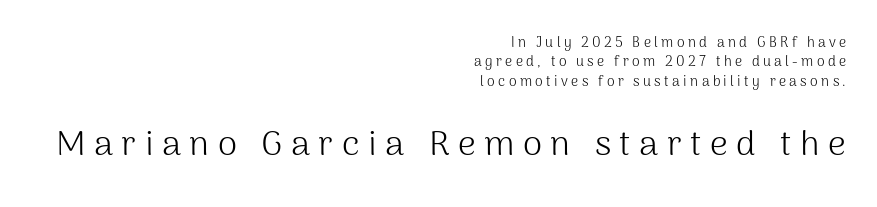
{"serif": "no", "italic": "no", "bold": "no", "weight": "light", "width": "normal", "stroke_contrast": "medium", "x_height": "medium", "monospaced": "no", "underline": "no", "align": "right", "line_spacing": "normal", "line_spacing_ratio": 1.39, "letter_spacing": "wide", "letter_spacing_em": 0.24, "larger_block": "second", "size_ratio": 2.5, "glyph_px": 35}
